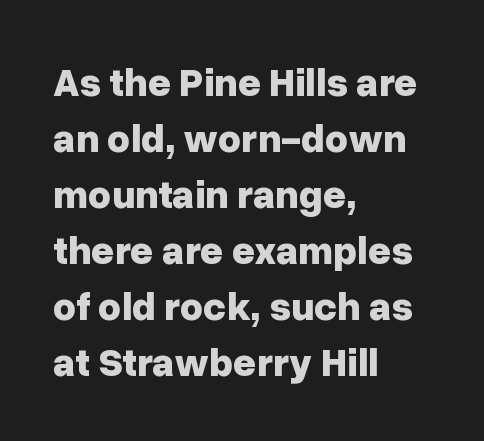
Q: Is the text bold? A: Yes.
Q: Is the text italic (slanted)? A: No, it is upright.
Q: Is the typeface a serif or a sans-serif typeface? A: Sans-serif.
Q: Is the text underlined? A: No.
Q: How is the paragraph aligned? A: Left-aligned.
Q: Is the spacing between letters normal or unusually wide? A: Normal.
Q: Is the spacing between lines tight, normal or loose? A: Normal.
Q: Width (condensed, normal, or wide)? A: Normal.
Q: Stroke contrast? A: Low.
Q: x-height? A: Medium.
Q: Monospaced? A: No.
